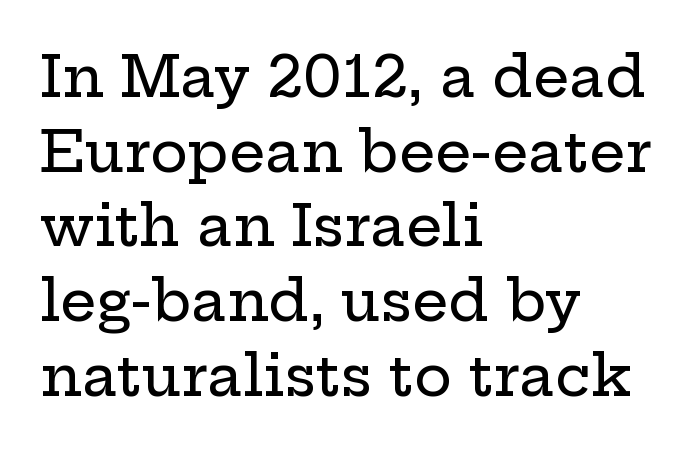
The image shows 57 px wide serif type, upright; set left-aligned, normal line spacing (1.31x), normal letter spacing, not underlined; low stroke contrast and a medium x-height.
